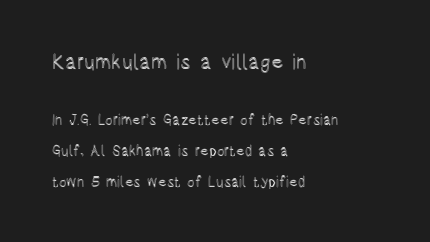
{"italic": "no", "underline": "no", "align": "left", "line_spacing": "loose", "line_spacing_ratio": 2.21, "letter_spacing": "normal", "letter_spacing_em": 0.0, "larger_block": "first", "size_ratio": 1.43, "glyph_px": 20}
